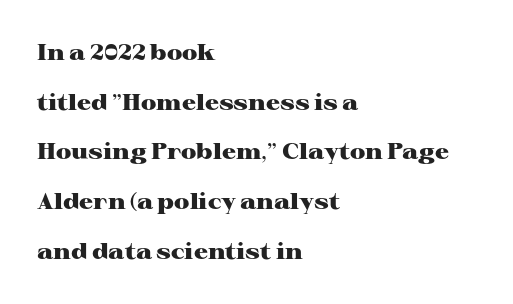
Q: Is the text bold? A: Yes.
Q: Is the text italic (slanted)? A: No, it is upright.
Q: Is the text underlined? A: No.
Q: How is the paragraph aligned? A: Left-aligned.
Q: Is the spacing between letters normal or unusually wide? A: Normal.
Q: Is the spacing between lines tight, normal or loose? A: Loose.
